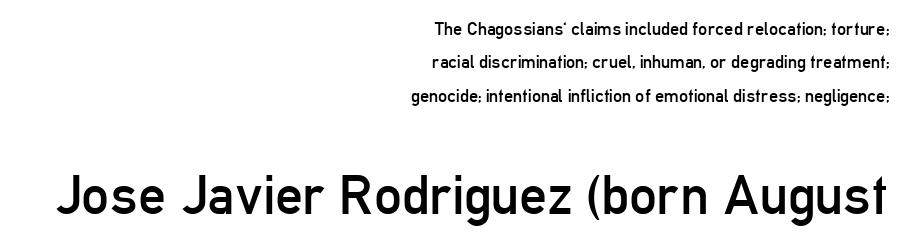
Upright lettering throughout. Do the characters align in a grid? No, the font is proportional. In CSS terms this would be text-align: right. No extra tracking has been applied to these lines. Block two is the big one; block one sits smaller above it.
